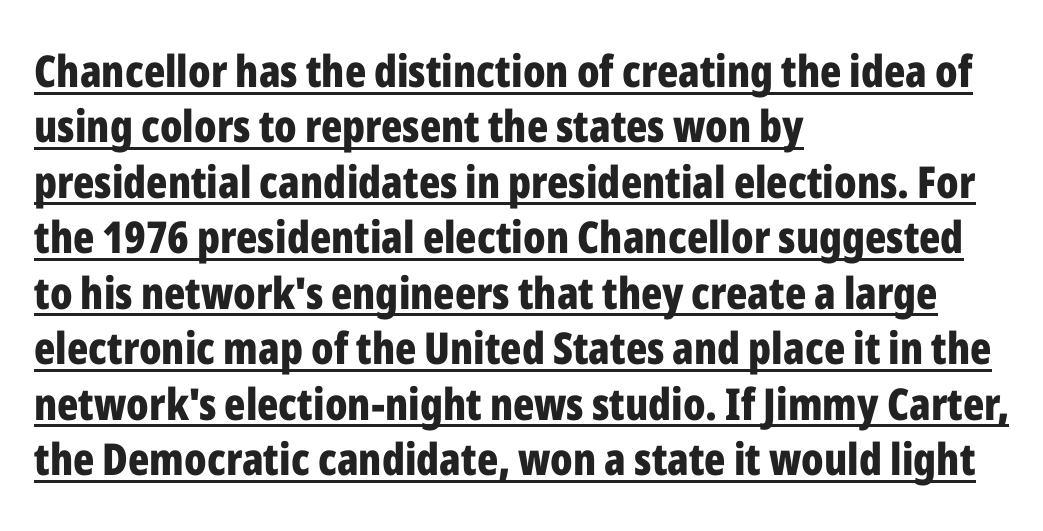
In CSS terms this would be text-align: left. This is roman type, the default non-slanted kind. What's the leading like? Ordinary, nothing unusual. No extra tracking has been applied to these lines.
